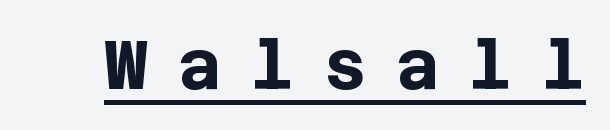
Q: Is the text bold? A: Yes.
Q: Is the text italic (slanted)? A: No, it is upright.
Q: Is the typeface a serif or a sans-serif typeface? A: Sans-serif.
Q: Is the text underlined? A: Yes.
Q: Is the spacing between letters normal or unusually wide? A: Unusually wide.
Q: Width (condensed, normal, or wide)? A: Normal.
Q: Stroke contrast? A: Low.
Q: x-height? A: Large.
